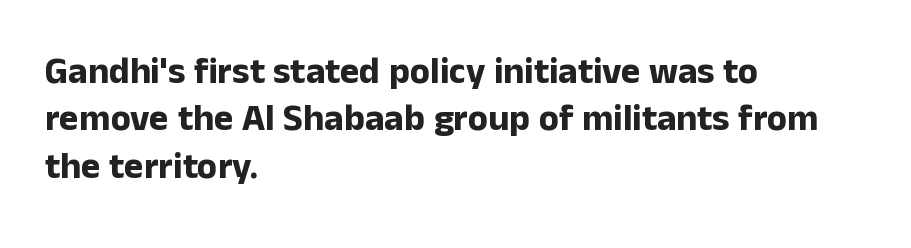
Here the glyphs are tracked normally, forming tight word shapes. The text was rendered using a sans face with plain stroke endings. Weight check: bold — yes, fully. Vertically, the passage feels balanced, rows spaced as you'd expect. Beneath every word, the page is bare.
